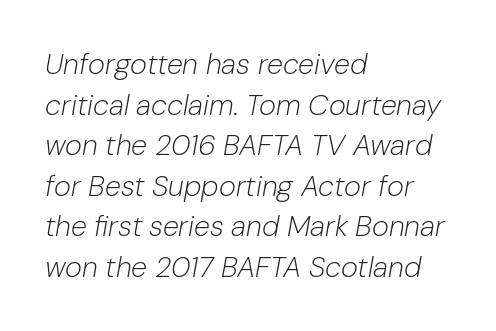
Q: Is the text bold? A: No.
Q: Is the text italic (slanted)? A: Yes, it leans right by about 10 degrees.
Q: Is the text underlined? A: No.
Q: How is the paragraph aligned? A: Left-aligned.
Q: Is the spacing between letters normal or unusually wide? A: Normal.
Q: Is the spacing between lines tight, normal or loose? A: Normal.
Q: Width (condensed, normal, or wide)? A: Normal.
Q: Stroke contrast? A: Low.
Q: x-height? A: Medium.
Q: Monospaced? A: No.
